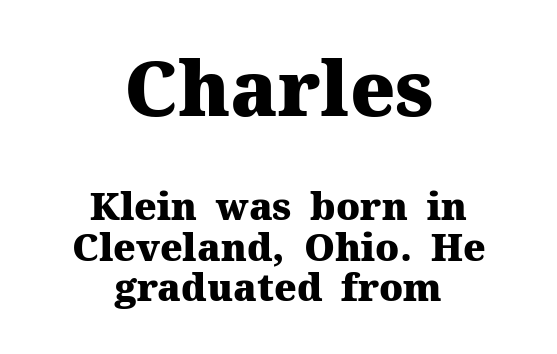
Is this a fixed-width face? No — the glyphs have proportional, varying widths. Standard letterfit; no display-style spreading of the glyphs. Visually the block forms a symmetrical silhouette, jagged on both flanks. Posture: straight, roman, zero tilt. The font family rendered here belongs to the serif group. The passage shown is emphatically bold.
